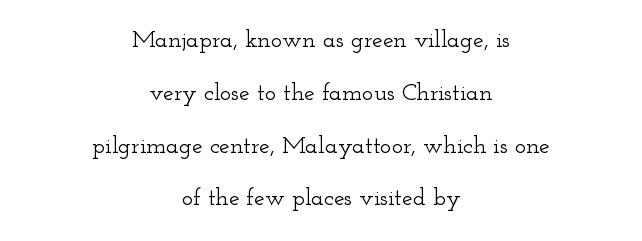
Q: Is the text italic (slanted)? A: No, it is upright.
Q: Is the text underlined? A: No.
Q: How is the paragraph aligned? A: Centered.
Q: Is the spacing between letters normal or unusually wide? A: Normal.
Q: Is the spacing between lines tight, normal or loose? A: Loose.
